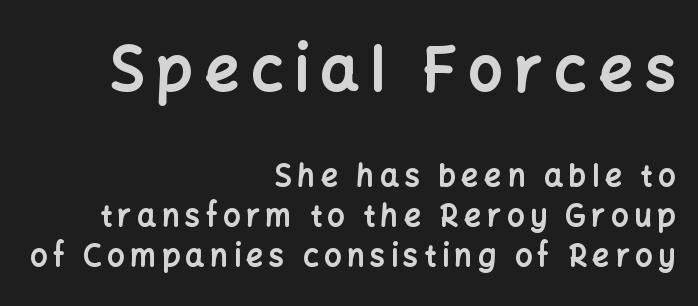
Q: Is the text bold? A: Yes.
Q: Is the text italic (slanted)? A: No, it is upright.
Q: Is the typeface a serif or a sans-serif typeface? A: Sans-serif.
Q: Is the text underlined? A: No.
Q: How is the paragraph aligned? A: Right-aligned.
Q: Is the spacing between lines tight, normal or loose? A: Normal.
Q: Which block of text is set in a larger size, the first (top) or the second (bottom)? A: The first (top) one.
Q: Width (condensed, normal, or wide)? A: Normal.
Q: Stroke contrast? A: Low.
Q: x-height? A: Medium.
Q: Monospaced? A: No.
